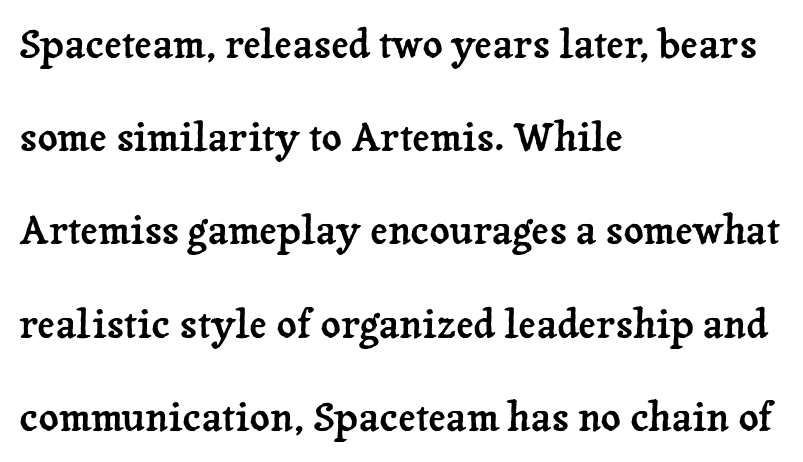
Note the varied advance widths — an 'i' is clearly narrower than an 'm'. The text block is weighted toward the left margin, trailing off unevenly rightward. Tracking value appears to be zero — textbook default spacing. These lines were composed using upright roman letters. Summary of vertical rhythm: relaxed, with wide interline spacing. You can tell from the footed stems that serif type was used.
